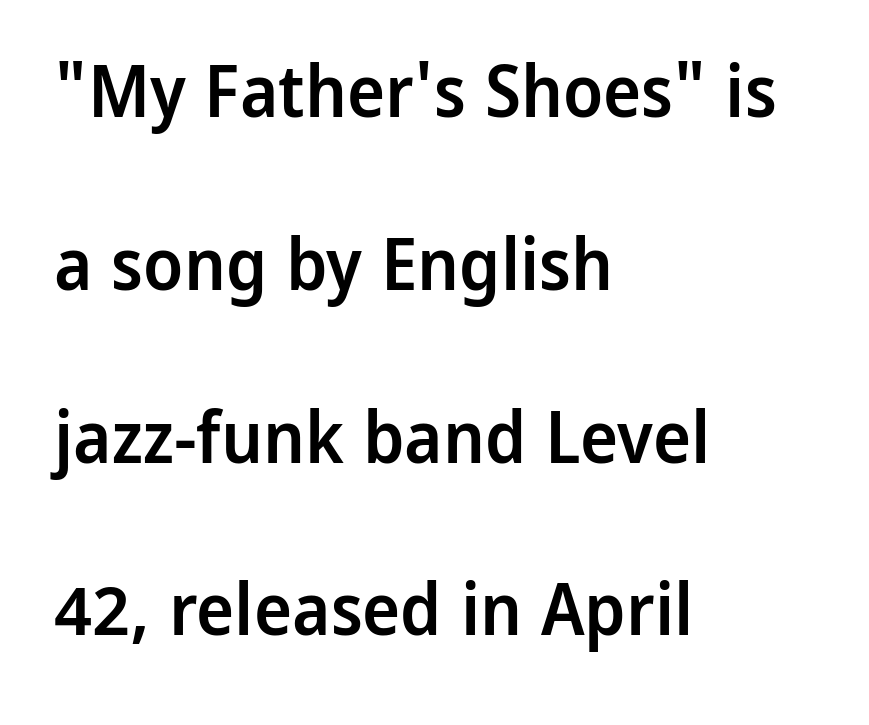
{"serif": "no", "italic": "no", "bold": "semi", "weight": "semibold", "width": "normal", "stroke_contrast": "low", "x_height": "medium", "monospaced": "no", "underline": "no", "align": "left", "line_spacing": "loose", "line_spacing_ratio": 2.4, "letter_spacing": "normal", "letter_spacing_em": 0.0, "glyph_px": 72}
